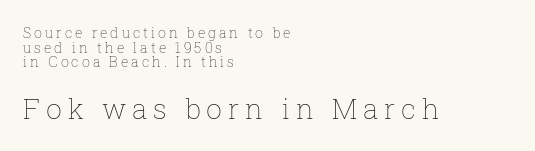
Block two is the big one; block one sits smaller above it. Posture: vertical. Whoever set this chose condensed vertical rhythm over breathing room. A bare baseline throughout the passage. The lines in this sample share a left origin and differ only in where they stop.
